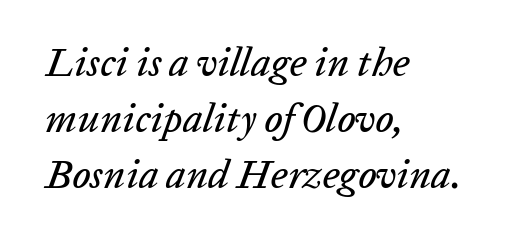
This sample uses an oblique cut, with every glyph tilted off the vertical. Each letter keeps its own natural width here, so spacing adapts to shape. How are the letters spaced? Ordinarily, with no added tracking. A student would call this left alignment; a typographer would say flush left, rag right. A typesetter would call this leading conventional body-copy spacing. Nobody drew a line under any word here.
